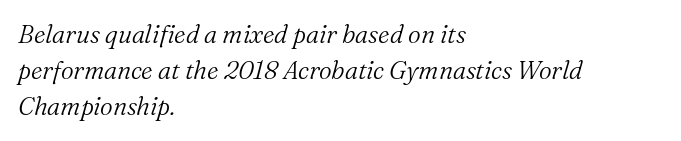
Q: Is the text bold? A: No.
Q: Is the text italic (slanted)? A: Yes, it leans right by about 16 degrees.
Q: Is the text underlined? A: No.
Q: How is the paragraph aligned? A: Left-aligned.
Q: Is the spacing between letters normal or unusually wide? A: Normal.
Q: Is the spacing between lines tight, normal or loose? A: Normal.
